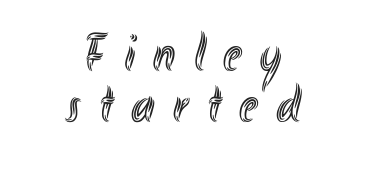
The tracking jumps out immediately: characters are airy and widely separated. Notice how the passage keeps no hard edge, just a central spine. Varying glyph widths throughout — classic text-font behaviour. Compared with typical paragraphs, the rows here are closer together. Any mark beneath the type? The region is blank.
